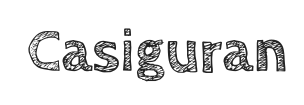
The image shows 61 px text type, upright; set normal letter spacing, not underlined; a large x-height.
